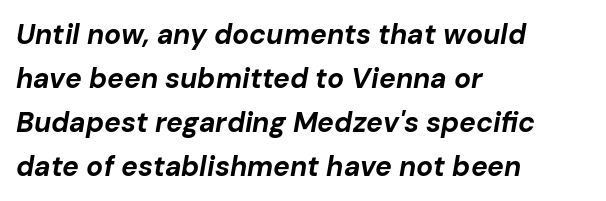
{"italic": "yes", "lean": "right", "slant_degrees": 10, "bold": "yes", "weight": "bold", "width": "normal", "stroke_contrast": "low", "x_height": "medium", "monospaced": "no", "underline": "no", "align": "left", "line_spacing": "normal", "line_spacing_ratio": 1.57, "letter_spacing": "normal", "letter_spacing_em": 0.0, "glyph_px": 28}
